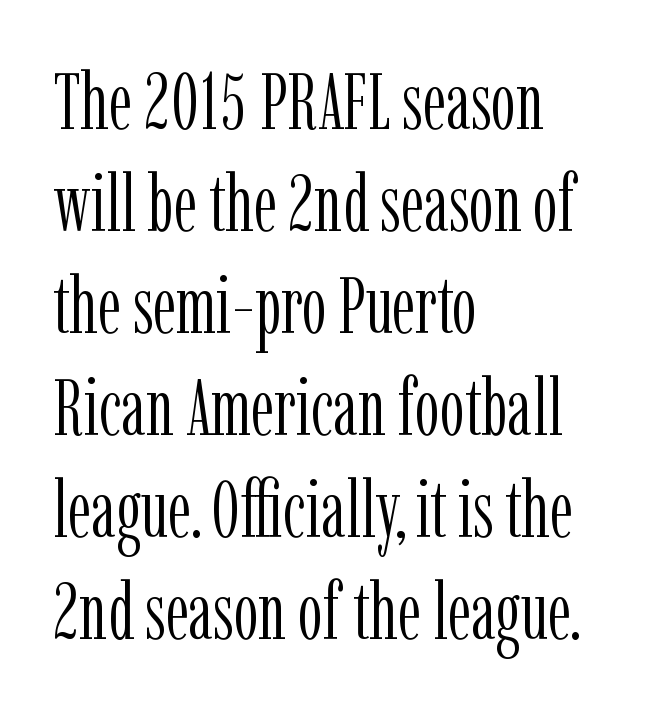
The image shows 79 px light, condensed serif type, upright; set left-aligned, normal line spacing (1.29x), normal letter spacing, not underlined; low stroke contrast and a medium x-height.
